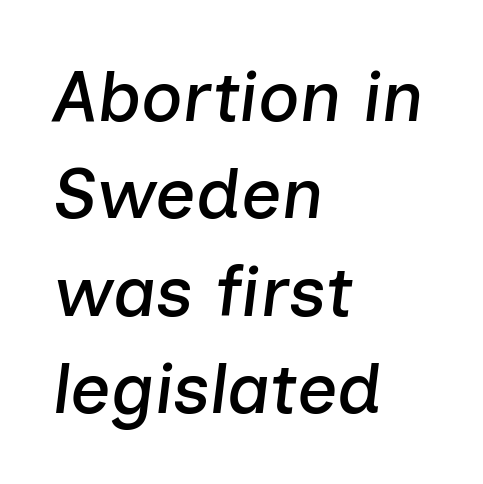
Q: Is the text italic (slanted)? A: Yes, it leans right by about 7 degrees.
Q: Is the text underlined? A: No.
Q: How is the paragraph aligned? A: Left-aligned.
Q: Is the spacing between letters normal or unusually wide? A: Normal.
Q: Is the spacing between lines tight, normal or loose? A: Normal.
Q: Width (condensed, normal, or wide)? A: Normal.
Q: Stroke contrast? A: Low.
Q: x-height? A: Medium.
Q: Monospaced? A: No.
